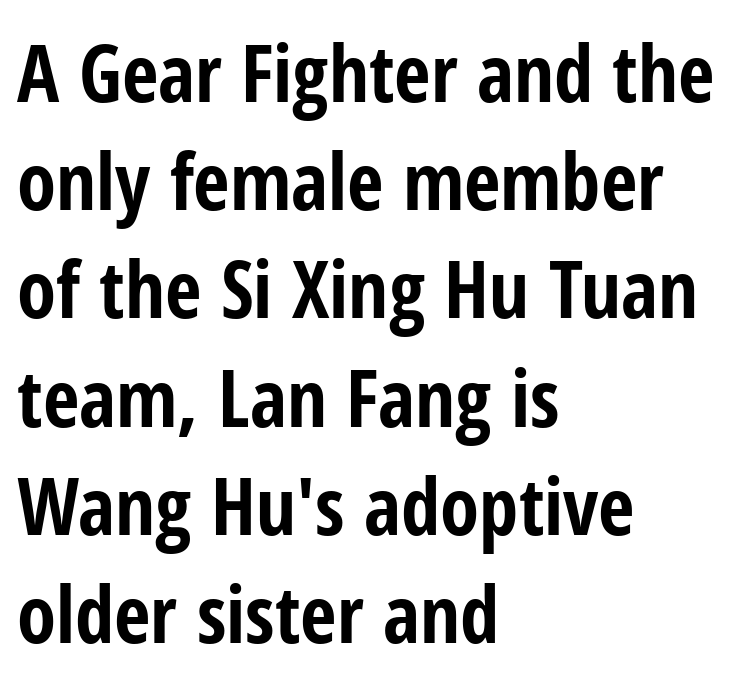
Q: Is the text bold? A: Yes.
Q: Is the text italic (slanted)? A: No, it is upright.
Q: Is the typeface a serif or a sans-serif typeface? A: Sans-serif.
Q: Is the text underlined? A: No.
Q: How is the paragraph aligned? A: Left-aligned.
Q: Is the spacing between letters normal or unusually wide? A: Normal.
Q: Is the spacing between lines tight, normal or loose? A: Normal.
Q: Width (condensed, normal, or wide)? A: Condensed.
Q: Stroke contrast? A: Low.
Q: x-height? A: Medium.
Q: Monospaced? A: No.
